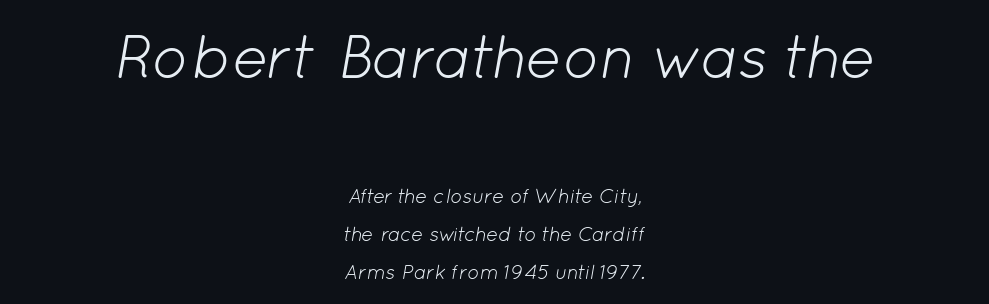
{"italic": "yes", "lean": "right", "slant_degrees": 12, "bold": "no", "weight": "light", "width": "normal", "stroke_contrast": "low", "x_height": "medium", "monospaced": "no", "underline": "no", "align": "center", "line_spacing_ratio": 1.89, "letter_spacing": "normal", "letter_spacing_em": 0.0, "larger_block": "first", "size_ratio": 3.05, "glyph_px": 61}
